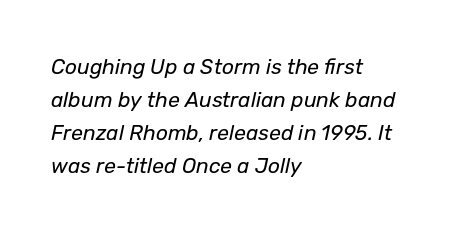
Bold? No — there's no thickening of the strokes. Quick note: interline space is typical. Typeset ragged right — the left edge is the straight one. Slanted lettering throughout. The zone under the glyphs is completely vacant.
